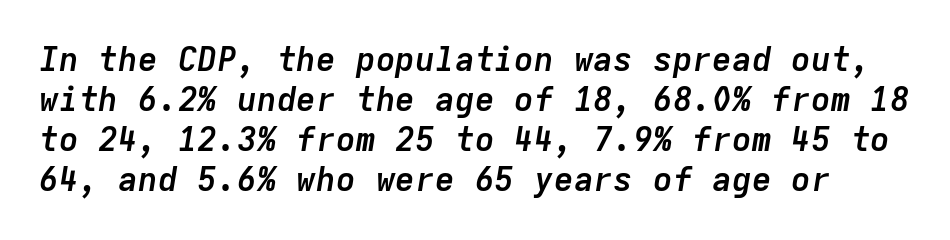
Monospaced: the letters line up in strict vertical columns. Has an underline been added? It has not. The face used here has a pronounced slope to its letters. Strong, thick strokes mark this as bold type. These lines keep a tight, regular rhythm from letter to letter.
